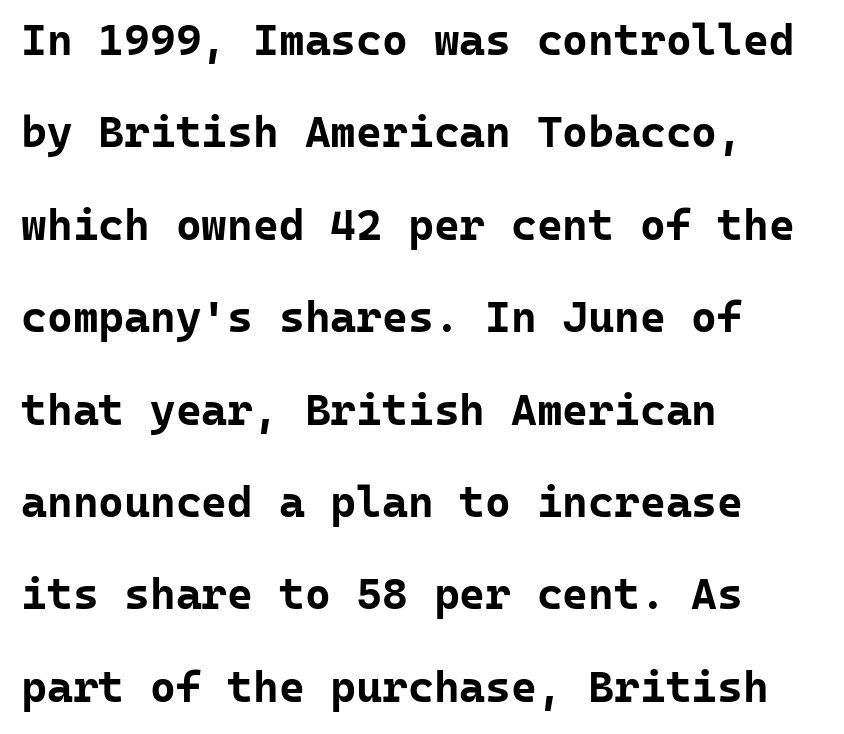
Pretty heavy lettering here — definitely bold. Classification — sans serif. Alignment: flush left. How are the letters spaced? Ordinarily, with no added tracking. Quick note: underline off. The letters march in equal steps, a hallmark of fixed-pitch type.
